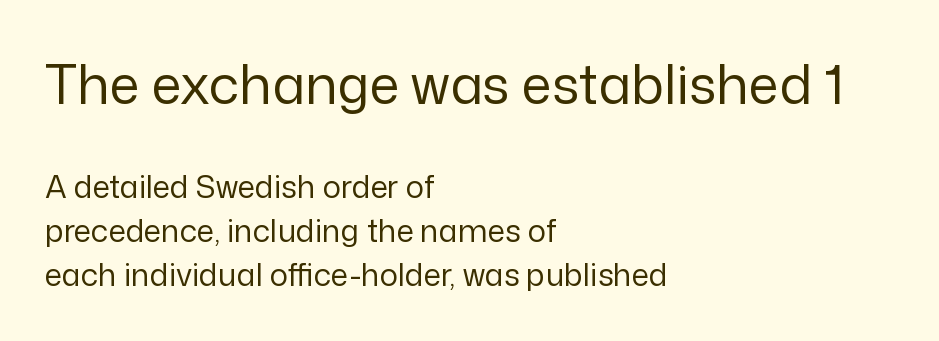
The image shows 54 px regular-weight sans-serif type, upright; set left-aligned, normal line spacing (1.41x), normal letter spacing, not underlined; the first (top) block is 1.74x larger; low stroke contrast and a medium x-height.
